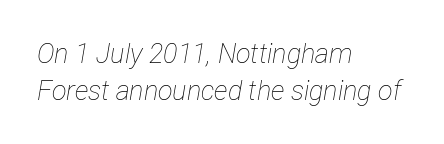
{"italic": "yes", "lean": "right", "slant_degrees": 12, "bold": "no", "underline": "no", "align": "left", "line_spacing": "normal", "line_spacing_ratio": 1.36, "letter_spacing": "normal", "letter_spacing_em": 0.0, "glyph_px": 27}
